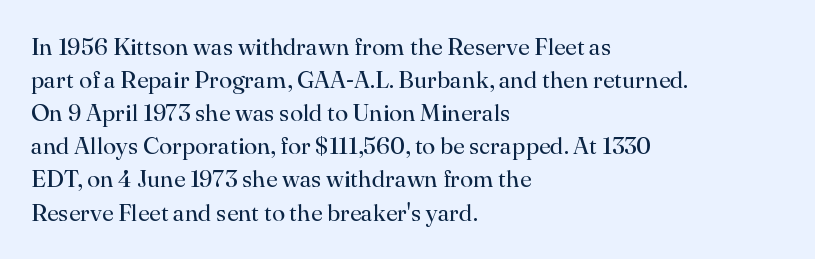
Horizontally, the lines are justified to the leading edge only. A roman cut, with each character standing at attention. The lines sit at an ordinary, default distance from one another. The font sits on the lighter half of the weight spectrum, regular included. Just letters on the line, the space beneath them empty. Standard letterfit; no display-style spreading of the glyphs.
